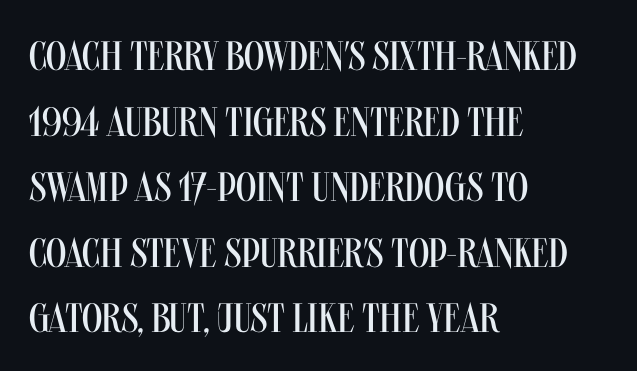
Q: Is the text bold? A: No.
Q: Is the text italic (slanted)? A: No, it is upright.
Q: Is the typeface a serif or a sans-serif typeface? A: Sans-serif.
Q: Is the text underlined? A: No.
Q: How is the paragraph aligned? A: Left-aligned.
Q: Is the spacing between letters normal or unusually wide? A: Normal.
Q: Is the spacing between lines tight, normal or loose? A: Normal.
Q: Width (condensed, normal, or wide)? A: Condensed.
Q: Stroke contrast? A: Medium.
Q: x-height? A: Large.
Q: Monospaced? A: No.
